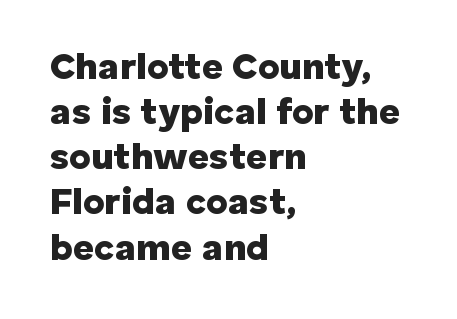
{"serif": "no", "italic": "no", "bold": "yes", "weight": "heavy", "width": "normal", "stroke_contrast": "low", "x_height": "medium", "monospaced": "no", "underline": "no", "align": "left", "line_spacing_ratio": 1.22, "letter_spacing": "normal", "letter_spacing_em": 0.0, "glyph_px": 37}
